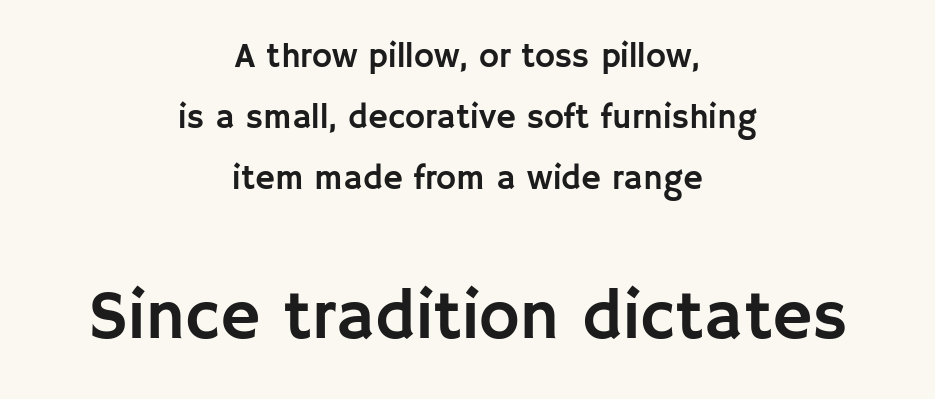
Character widths vary here, with narrow letters taking less room than wide ones. I'd call this a sans setting — the letters go barefoot. Beneath every word, the page is bare. The axis of the letterforms is exactly vertical. These two chunks differ in scale, with the bottom chunk taking the larger measure.
